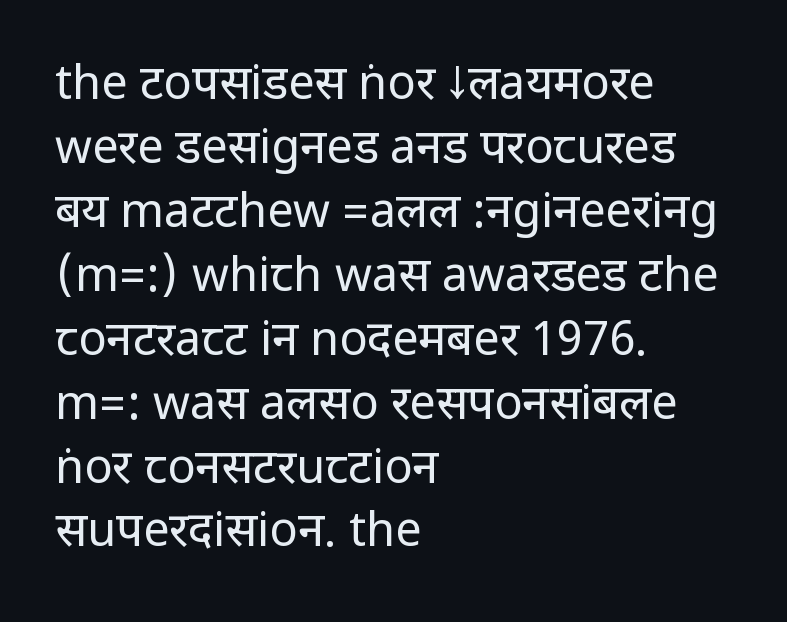
{"serif": "no", "italic": "no", "bold": "no", "weight": "regular", "width": "condensed", "stroke_contrast": "low", "underline": "no", "align": "left", "line_spacing": "normal", "line_spacing_ratio": 1.36, "letter_spacing": "normal", "letter_spacing_em": 0.0, "glyph_px": 47}
